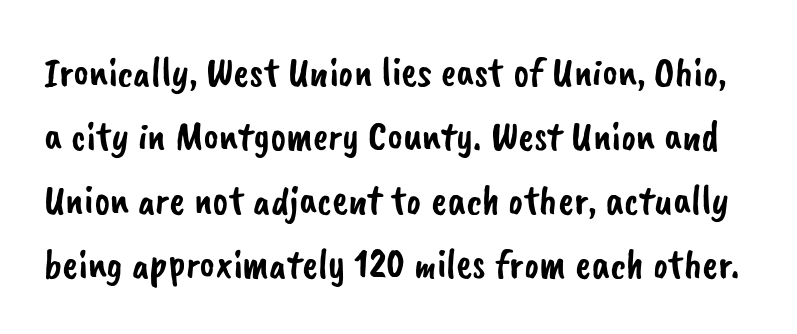
The image shows 42 px sans-serif type; set normal line spacing (1.52x), normal letter spacing, not underlined; low stroke contrast and a small x-height.
